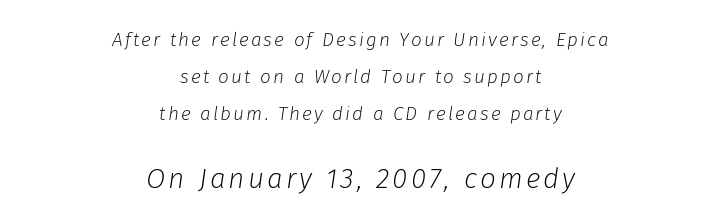
The image shows 28 px light type, italic (leaning right); set centered, loose line spacing (1.94x), not underlined; the second (bottom) block is 1.47x larger; low stroke contrast and a medium x-height.
